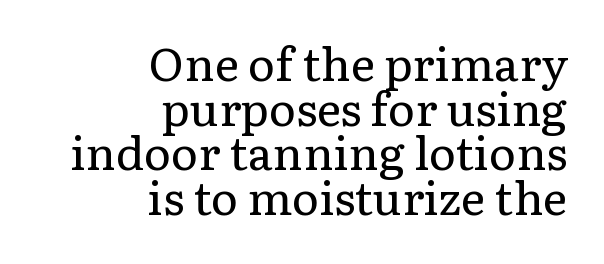
The image shows 46 px regular-weight serif type, upright; set right-aligned, tight line spacing (0.97x), normal letter spacing, not underlined; low stroke contrast and a medium x-height.
